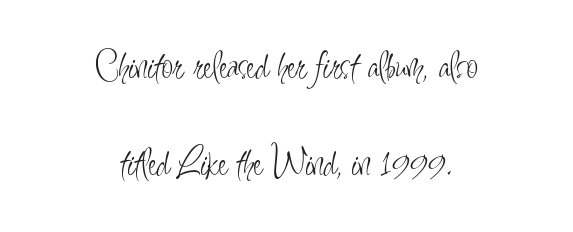
If you measured baseline to baseline, you'd find a long distance. Is this a sans? Yes — the strokes have no serifs. This is not heavy type; no bold has been used. Honestly, the letter spacing is just normal — you wouldn't notice it. Centered paragraph, ragged on both sides.
